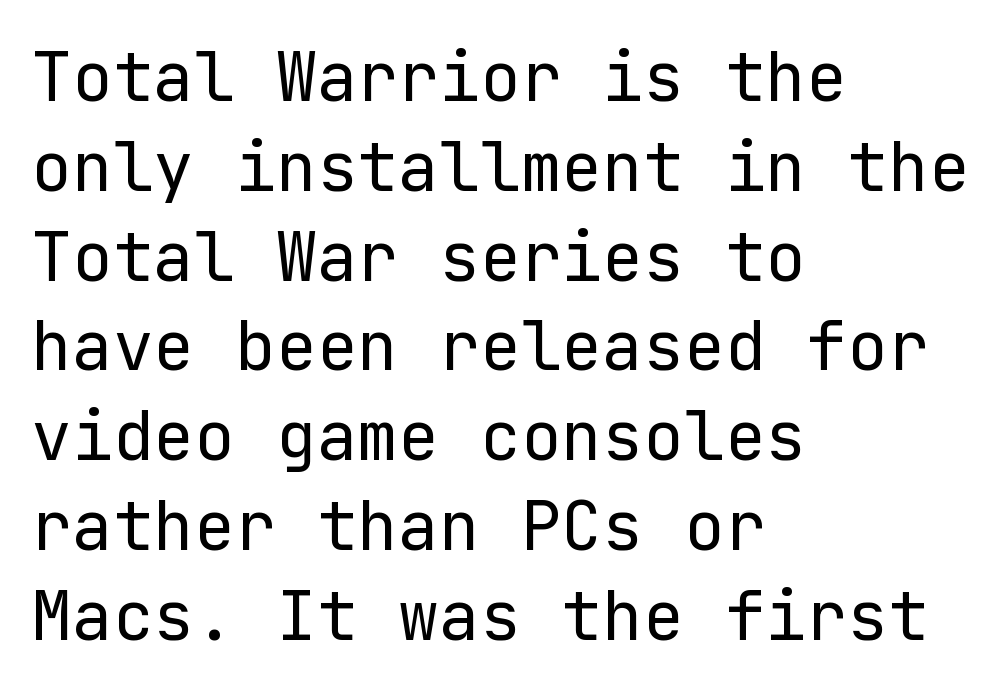
The image shows 68 px regular-weight sans-serif type, upright; set left-aligned, normal line spacing (1.32x), normal letter spacing, not underlined; low stroke contrast and a medium x-height.
